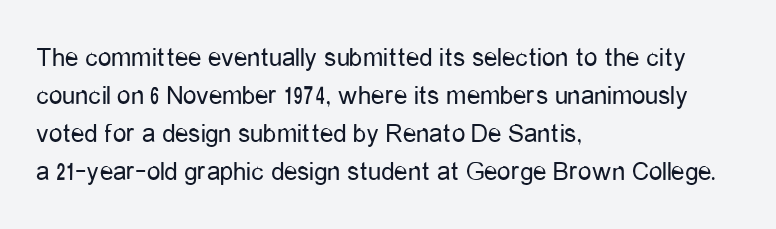
The designer left line spacing at the default. A classic flush-left, rag-right setting is used for this passage. The font sits on the lighter half of the weight spectrum, regular included. The letters stand straight up with perfectly vertical stems. No word sits above an underline.
